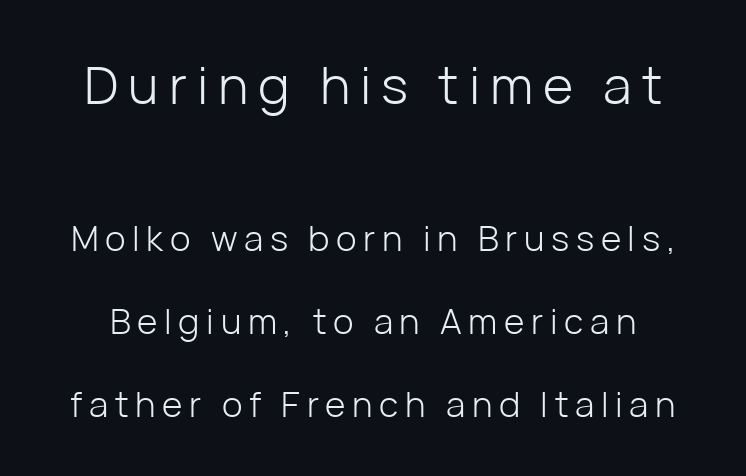
{"serif": "no", "italic": "no", "bold": "no", "weight": "light", "width": "normal", "stroke_contrast": "low", "x_height": "medium", "monospaced": "no", "underline": "no", "line_spacing": "loose", "line_spacing_ratio": 2.37, "larger_block": "first", "size_ratio": 1.49, "glyph_px": 52}
